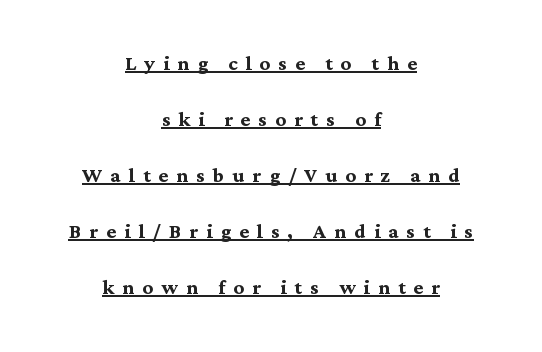
Look at the stroke-to-counter ratio: heavy, a bold. Every stem runs plumb, perpendicular to the baseline. Glance below the letters and you will spot a drawn line. Someone cranked the tracking dial way up on this one.
